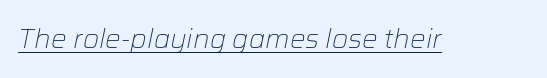
What stands out about the letter spacing? Nothing — it is the standard amount. Slant detected: the letters are inclined. Does a line run under the words? Yes, clearly. Each stroke keeps to a modest, everyday thickness or less.
